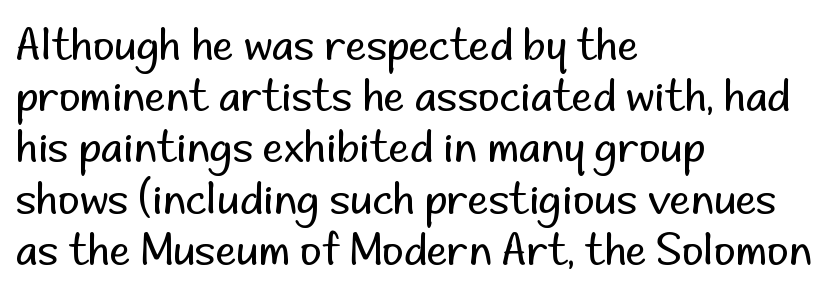
Q: Is the text bold? A: No.
Q: Is the text italic (slanted)? A: No, it is upright.
Q: Is the typeface a serif or a sans-serif typeface? A: Sans-serif.
Q: Is the text underlined? A: No.
Q: How is the paragraph aligned? A: Left-aligned.
Q: Is the spacing between letters normal or unusually wide? A: Normal.
Q: Width (condensed, normal, or wide)? A: Normal.
Q: Stroke contrast? A: Low.
Q: x-height? A: Small.
Q: Monospaced? A: No.
